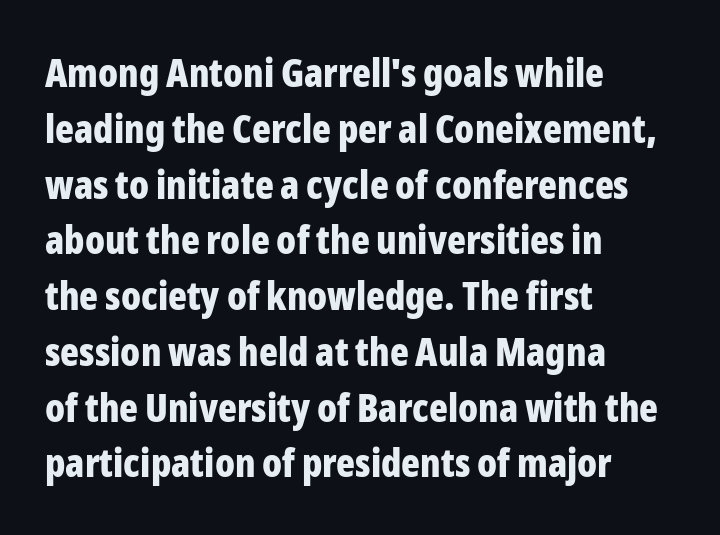
The image shows 39 px bold, condensed sans-serif type, upright; set left-aligned, normal line spacing (1.43x), normal letter spacing, not underlined; low stroke contrast and a medium x-height.
